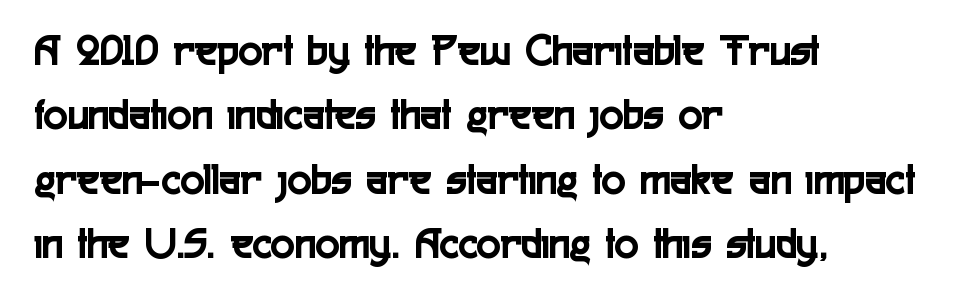
{"serif": "no", "italic": "no", "width": "condensed", "x_height": "medium", "monospaced": "no", "underline": "no", "align": "left", "line_spacing": "normal", "line_spacing_ratio": 1.43, "letter_spacing": "normal", "letter_spacing_em": 0.0, "glyph_px": 45}
